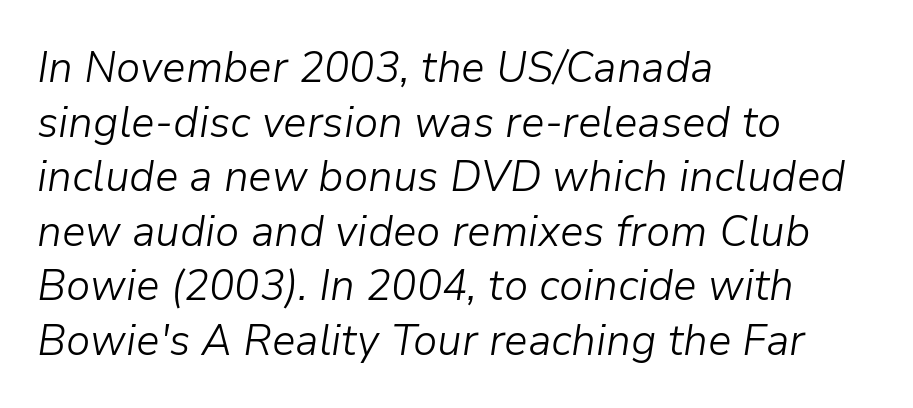
The image shows 44 px light type, italic (leaning right); set left-aligned, line spacing 1.24x, normal letter spacing, not underlined; low stroke contrast and a medium x-height.
